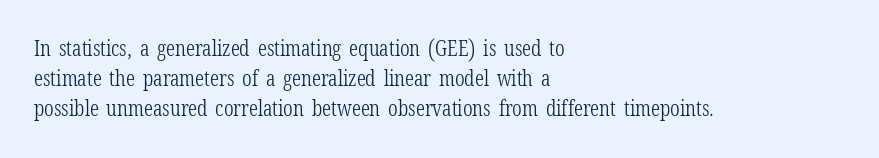
{"italic": "no", "bold": "no", "underline": "no", "align": "left", "line_spacing": "normal", "line_spacing_ratio": 1.37, "letter_spacing": "normal", "letter_spacing_em": 0.0, "glyph_px": 22}
